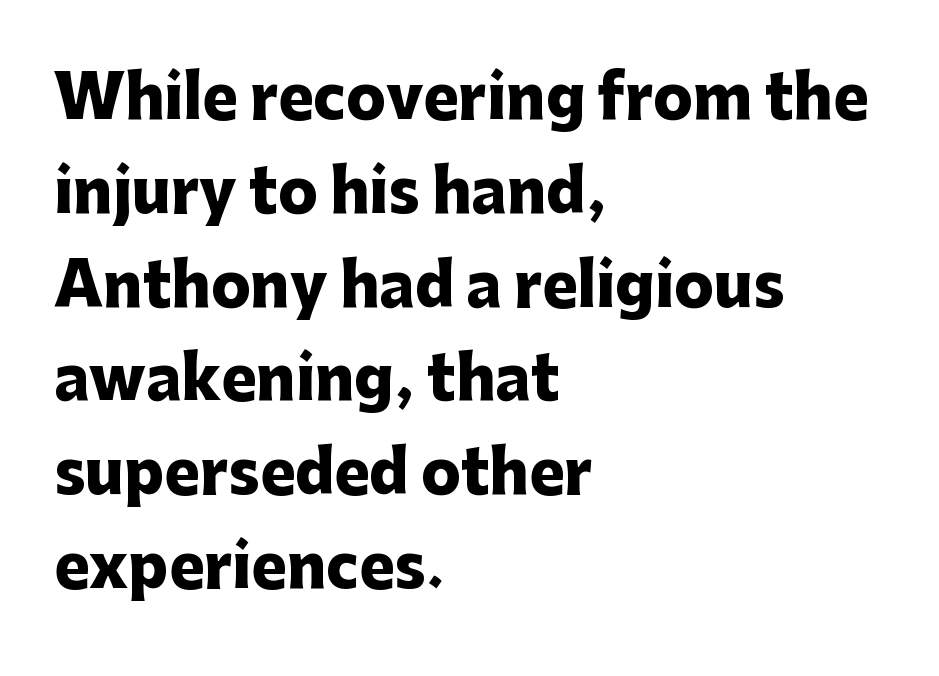
Q: Is the text bold? A: Yes.
Q: Is the text italic (slanted)? A: No, it is upright.
Q: Is the typeface a serif or a sans-serif typeface? A: Sans-serif.
Q: Is the text underlined? A: No.
Q: How is the paragraph aligned? A: Left-aligned.
Q: Is the spacing between letters normal or unusually wide? A: Normal.
Q: Is the spacing between lines tight, normal or loose? A: Normal.
Q: Width (condensed, normal, or wide)? A: Normal.
Q: Stroke contrast? A: Low.
Q: x-height? A: Medium.
Q: Monospaced? A: No.
